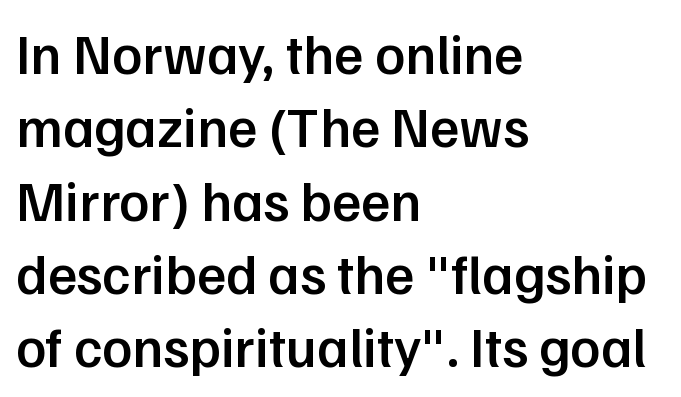
{"serif": "no", "italic": "no", "bold": "semi", "weight": "semibold", "width": "normal", "stroke_contrast": "low", "x_height": "medium", "monospaced": "no", "underline": "no", "align": "left", "line_spacing": "normal", "line_spacing_ratio": 1.31, "letter_spacing": "normal", "letter_spacing_em": 0.0, "glyph_px": 56}
